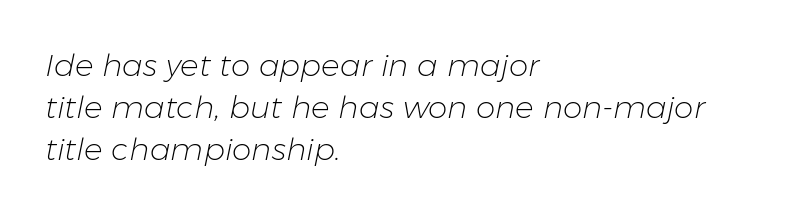
This rendering features lettering with no underline. Heft: none added — not bold. The letterforms sit shoulder to shoulder at normal distance. In terms of leading, this rendering sits right in the middle.
